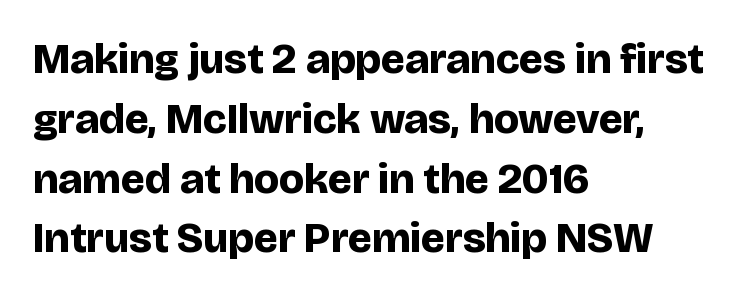
Q: Is the text bold? A: Yes.
Q: Is the text italic (slanted)? A: No, it is upright.
Q: Is the typeface a serif or a sans-serif typeface? A: Sans-serif.
Q: Is the text underlined? A: No.
Q: How is the paragraph aligned? A: Left-aligned.
Q: Is the spacing between letters normal or unusually wide? A: Normal.
Q: Is the spacing between lines tight, normal or loose? A: Normal.
Q: Width (condensed, normal, or wide)? A: Normal.
Q: Stroke contrast? A: Low.
Q: x-height? A: Large.
Q: Monospaced? A: No.
